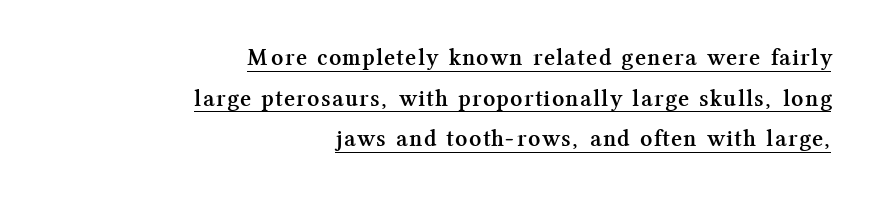
{"italic": "no", "bold": "yes", "underline": "yes", "align": "right", "line_spacing": "normal", "line_spacing_ratio": 1.69, "glyph_px": 24}
